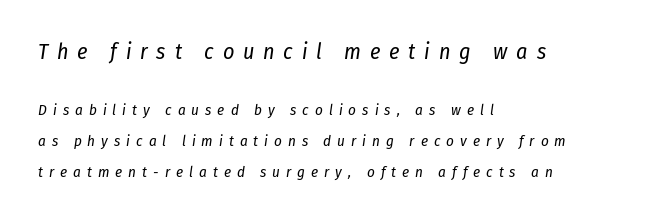
{"italic": "yes", "lean": "right", "slant_degrees": 8, "bold": "no", "underline": "no", "align": "left", "line_spacing": "loose", "line_spacing_ratio": 2.04, "letter_spacing": "wide", "letter_spacing_em": 0.4, "larger_block": "first", "size_ratio": 1.47, "glyph_px": 22}
